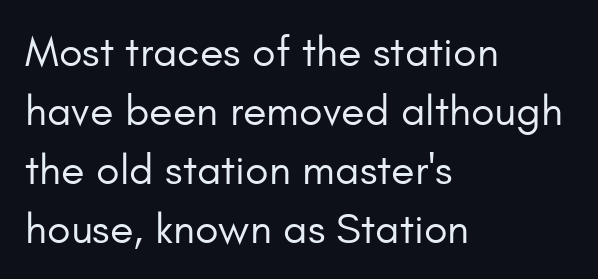
If you drew a line through each stem, it would be perfectly vertical. A sans-serif font was chosen for this passage. Each word holds together tightly as a unit, with standard inter-letter gaps. Quick note: interline space is typical.
